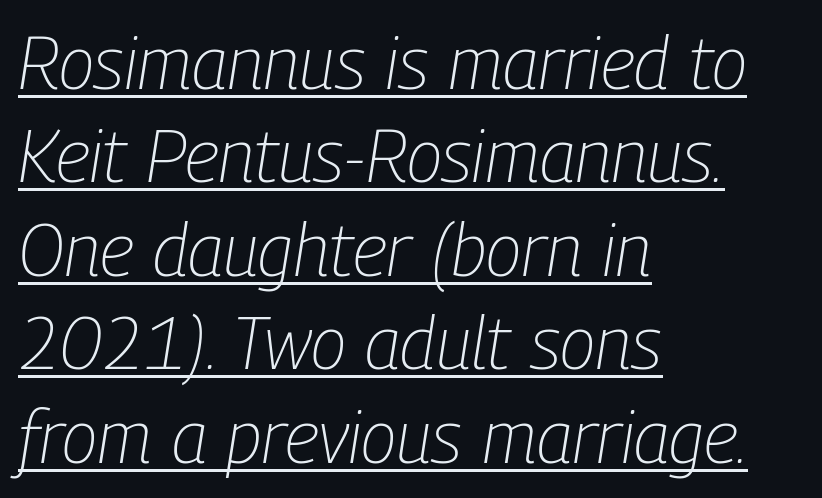
Yep, that's italic — everything's leaning. Counters stay open thanks to moderate or lighter strokes. Compared with typical body copy, the letter spacing here is the same. Underlining? Definitely there.
